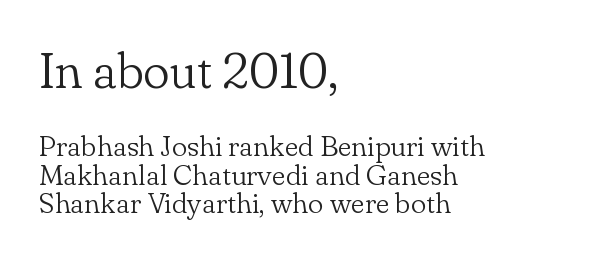
{"serif": "yes", "italic": "no", "bold": "no", "weight": "light", "width": "normal", "stroke_contrast": "low", "x_height": "small", "monospaced": "no", "underline": "no", "align": "left", "line_spacing": "tight", "line_spacing_ratio": 0.97, "letter_spacing": "normal", "letter_spacing_em": 0.0, "larger_block": "first", "size_ratio": 1.72, "glyph_px": 50}
